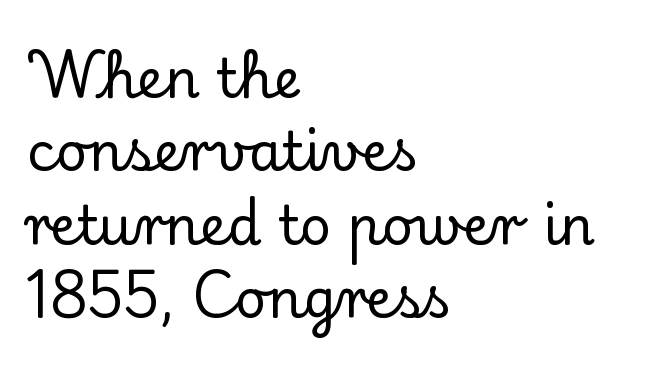
Q: Is the text italic (slanted)? A: No, it is upright.
Q: Is the typeface a serif or a sans-serif typeface? A: Serif.
Q: Is the text underlined? A: No.
Q: How is the paragraph aligned? A: Left-aligned.
Q: Is the spacing between letters normal or unusually wide? A: Normal.
Q: Is the spacing between lines tight, normal or loose? A: Normal.
Q: Width (condensed, normal, or wide)? A: Normal.
Q: Stroke contrast? A: Low.
Q: x-height? A: Small.
Q: Monospaced? A: No.
